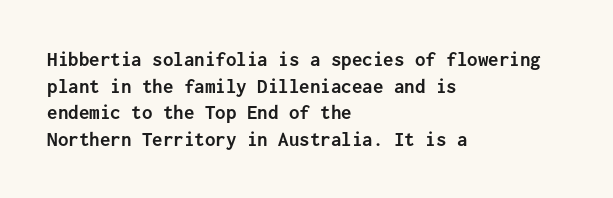
Honestly, the row spacing looks completely unremarkable. Posture: upright roman. Plenty of ink on the page — the face is bold. Typeset ragged right — the left edge is the straight one.
